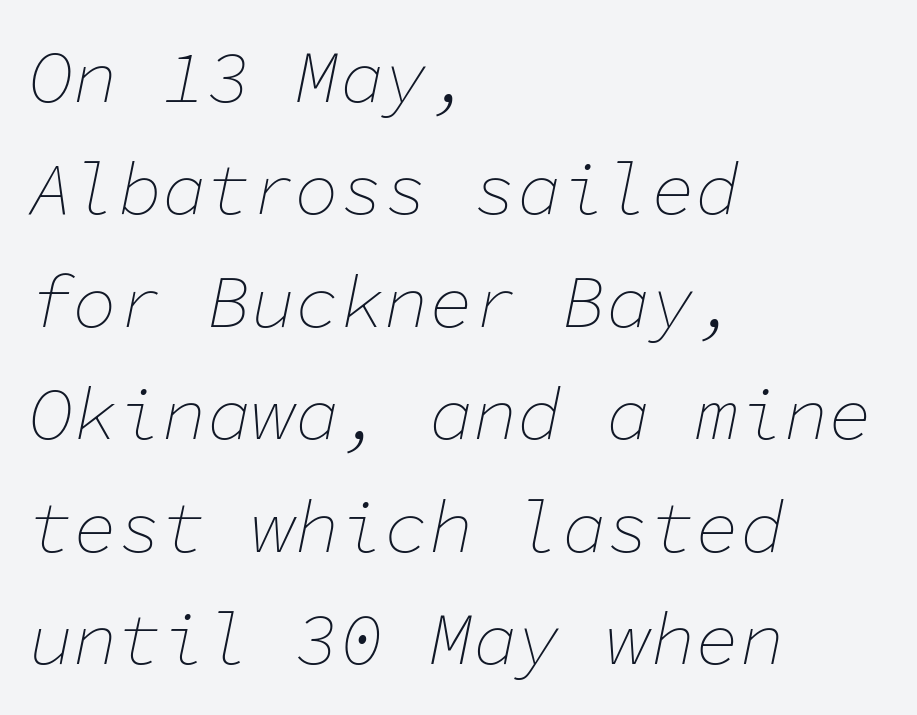
The paragraph shown leans on its left margin. Nothing heavy about these letters — not bold at all. Is this a fixed-width face? Yes — each glyph sits in an identical cell. Has an underline been added? It has not. These lines sit exactly where default settings would place them. This sample uses an oblique cut, with every glyph tilted off the vertical.
